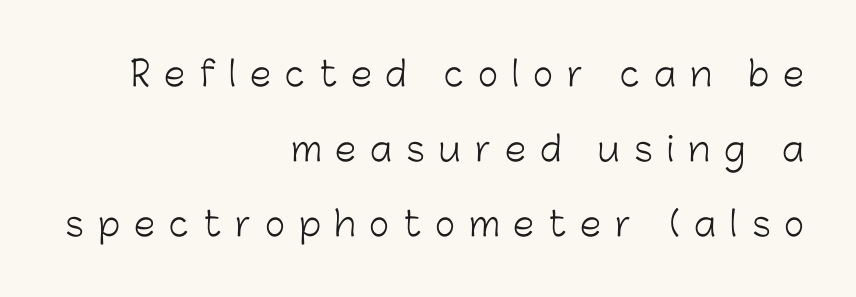
Q: Is the text bold? A: No.
Q: Is the text italic (slanted)? A: No, it is upright.
Q: Is the typeface a serif or a sans-serif typeface? A: Sans-serif.
Q: Is the text underlined? A: No.
Q: How is the paragraph aligned? A: Right-aligned.
Q: Is the spacing between letters normal or unusually wide? A: Unusually wide.
Q: Is the spacing between lines tight, normal or loose? A: Loose.
Q: Width (condensed, normal, or wide)? A: Normal.
Q: Stroke contrast? A: Low.
Q: x-height? A: Medium.
Q: Monospaced? A: No.
